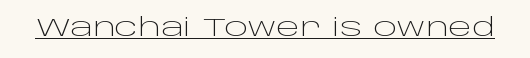
Q: Is the text bold? A: No.
Q: Is the text italic (slanted)? A: No, it is upright.
Q: Is the text underlined? A: Yes.
Q: Is the spacing between letters normal or unusually wide? A: Normal.
